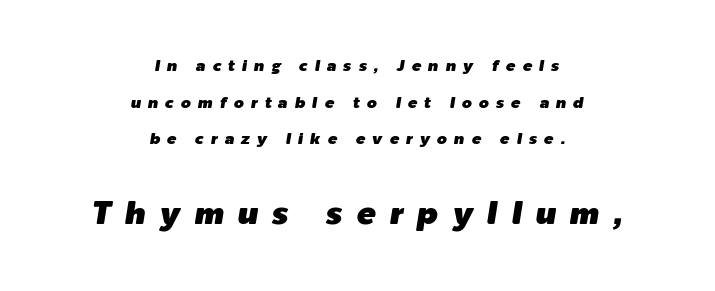
Q: Is the text italic (slanted)? A: Yes, it leans right by about 9 degrees.
Q: Is the text underlined? A: No.
Q: How is the paragraph aligned? A: Centered.
Q: Is the spacing between letters normal or unusually wide? A: Unusually wide.
Q: Is the spacing between lines tight, normal or loose? A: Loose.
Q: Which block of text is set in a larger size, the first (top) or the second (bottom)? A: The second (bottom) one.
Q: Width (condensed, normal, or wide)? A: Normal.
Q: Stroke contrast? A: Low.
Q: x-height? A: Medium.
Q: Monospaced? A: No.
